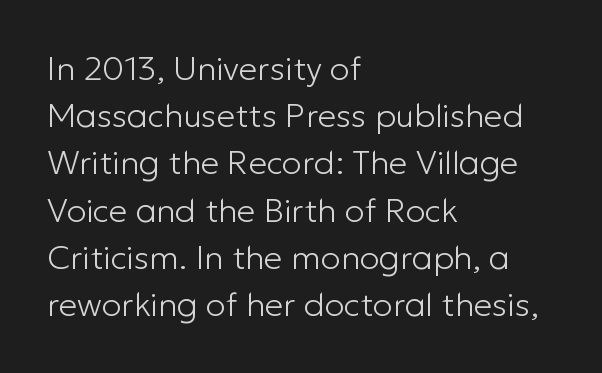
Q: Is the text bold? A: No.
Q: Is the text italic (slanted)? A: No, it is upright.
Q: Is the typeface a serif or a sans-serif typeface? A: Sans-serif.
Q: Is the text underlined? A: No.
Q: How is the paragraph aligned? A: Left-aligned.
Q: Is the spacing between letters normal or unusually wide? A: Normal.
Q: Is the spacing between lines tight, normal or loose? A: Normal.
Q: Width (condensed, normal, or wide)? A: Normal.
Q: Stroke contrast? A: Low.
Q: x-height? A: Medium.
Q: Monospaced? A: No.
